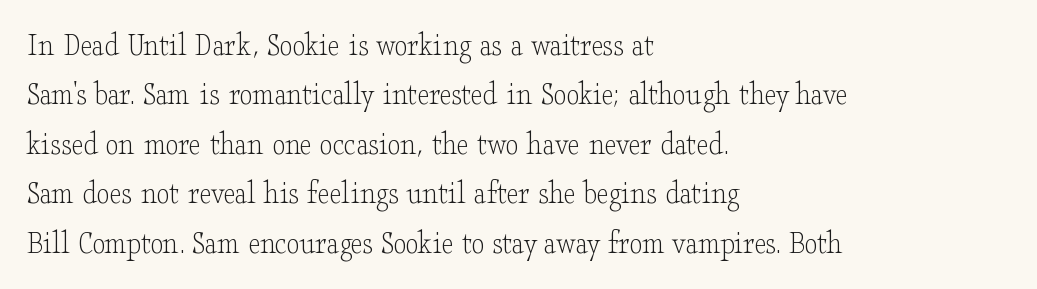
The image shows 33 px light, wide serif type, upright; set left-aligned, normal line spacing (1.5x), normal letter spacing, not underlined; low stroke contrast and a small x-height.
